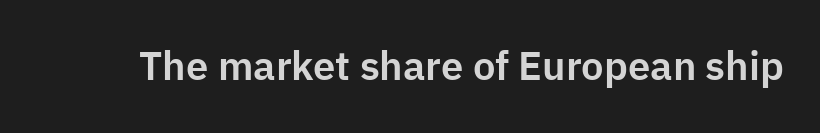
Every stem runs plumb, perpendicular to the baseline. The foot of each line stays bare and open. Here the designer chose a conventional face with non-uniform glyph widths. This rendering leaves character spacing at its baseline value.
